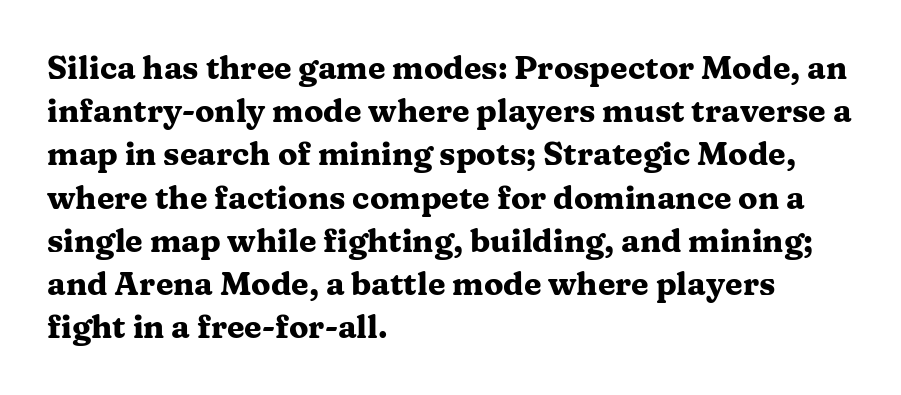
The image shows 32 px heavy, wide serif type, upright; set left-aligned, normal line spacing (1.35x), normal letter spacing, not underlined; medium stroke contrast and a medium x-height.
